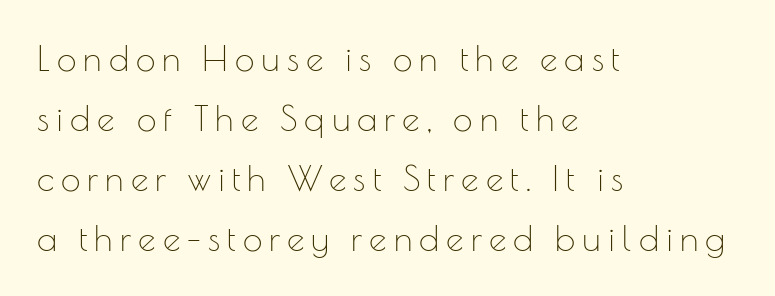
Q: Is the text bold? A: No.
Q: Is the text italic (slanted)? A: No, it is upright.
Q: Is the typeface a serif or a sans-serif typeface? A: Sans-serif.
Q: Is the text underlined? A: No.
Q: How is the paragraph aligned? A: Left-aligned.
Q: Is the spacing between letters normal or unusually wide? A: Unusually wide.
Q: Width (condensed, normal, or wide)? A: Normal.
Q: Stroke contrast? A: Low.
Q: x-height? A: Small.
Q: Monospaced? A: No.
